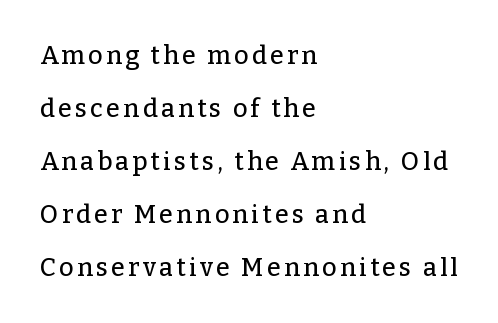
{"italic": "no", "underline": "no", "align": "left", "line_spacing": "loose", "line_spacing_ratio": 2.12, "glyph_px": 25}
